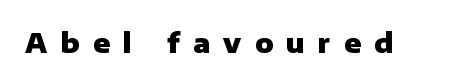
Q: Is the text bold? A: Yes.
Q: Is the text italic (slanted)? A: No, it is upright.
Q: Is the text underlined? A: No.
Q: Is the spacing between letters normal or unusually wide? A: Unusually wide.
